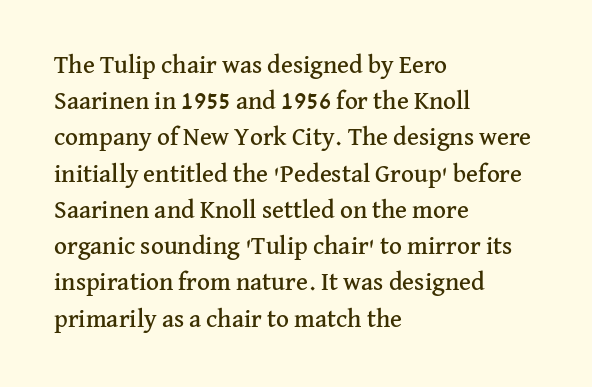
Q: Is the text italic (slanted)? A: No, it is upright.
Q: Is the text underlined? A: No.
Q: How is the paragraph aligned? A: Left-aligned.
Q: Is the spacing between letters normal or unusually wide? A: Normal.
Q: Is the spacing between lines tight, normal or loose? A: Normal.
